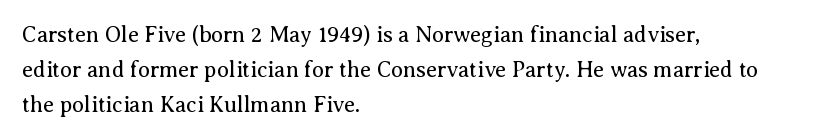
{"italic": "no", "bold": "no", "underline": "no", "align": "left", "line_spacing": "normal", "line_spacing_ratio": 1.58, "letter_spacing": "normal", "letter_spacing_em": 0.0, "glyph_px": 22}
